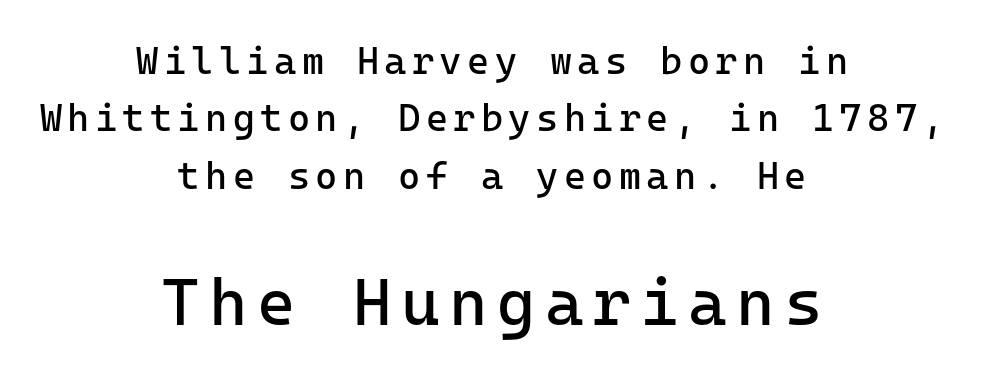
Q: Is the text bold? A: No.
Q: Is the text italic (slanted)? A: No, it is upright.
Q: Is the typeface a serif or a sans-serif typeface? A: Sans-serif.
Q: Is the text underlined? A: No.
Q: How is the paragraph aligned? A: Centered.
Q: Is the spacing between lines tight, normal or loose? A: Normal.
Q: Which block of text is set in a larger size, the first (top) or the second (bottom)? A: The second (bottom) one.
Q: Width (condensed, normal, or wide)? A: Normal.
Q: Stroke contrast? A: Low.
Q: x-height? A: Medium.
